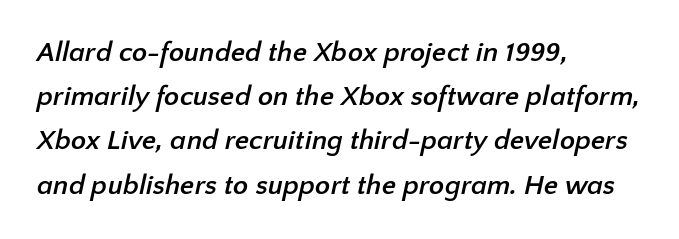
The image shows 28 px semibold sans-serif type; set left-aligned, normal line spacing (1.58x), normal letter spacing, not underlined; low stroke contrast and a medium x-height.
